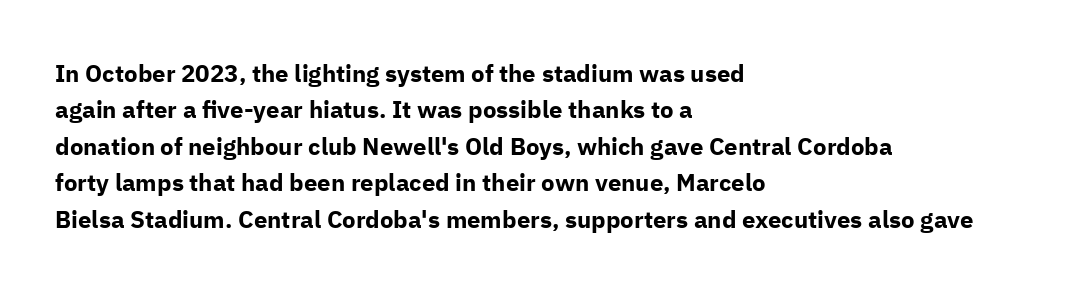
{"italic": "no", "bold": "yes", "underline": "no", "align": "left", "line_spacing": "normal", "line_spacing_ratio": 1.52, "letter_spacing": "normal", "letter_spacing_em": 0.0, "glyph_px": 24}
